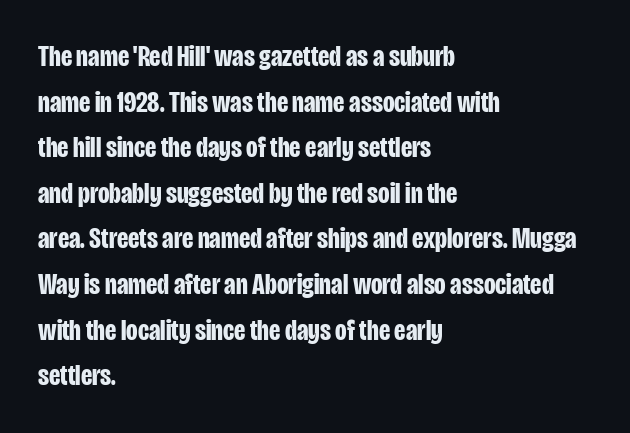
The image shows 30 px bold, condensed sans-serif type, upright; set left-aligned, normal line spacing (1.52x), normal letter spacing, not underlined; low stroke contrast and a large x-height.
